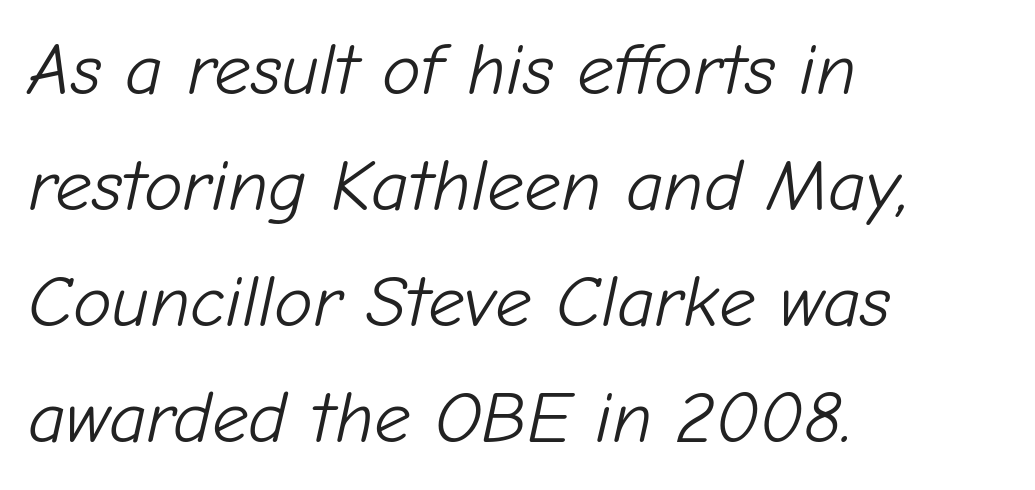
{"italic": "yes", "lean": "right", "slant_degrees": 12, "bold": "no", "weight": "light", "width": "normal", "stroke_contrast": "low", "x_height": "medium", "monospaced": "no", "underline": "no", "align": "left", "line_spacing": "normal", "line_spacing_ratio": 1.59, "letter_spacing": "normal", "letter_spacing_em": 0.0, "glyph_px": 73}
